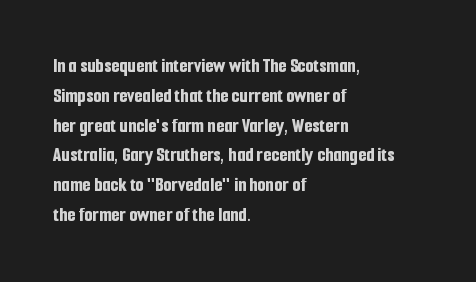
The image shows 21 px bold type, upright; set left-aligned, normal line spacing (1.42x), normal letter spacing, not underlined.
